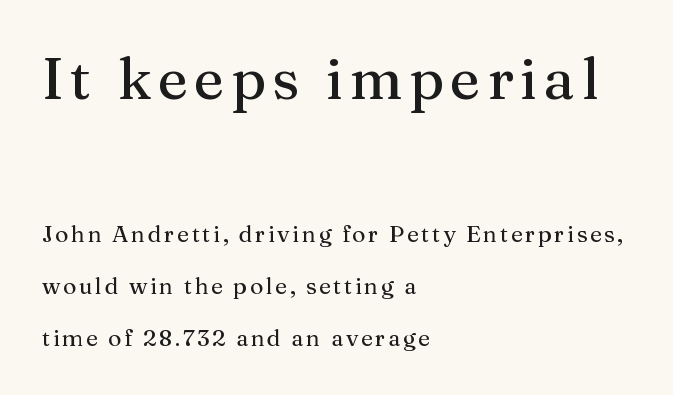
Q: Is the text italic (slanted)? A: No, it is upright.
Q: Is the typeface a serif or a sans-serif typeface? A: Serif.
Q: Is the text underlined? A: No.
Q: How is the paragraph aligned? A: Left-aligned.
Q: Is the spacing between lines tight, normal or loose? A: Loose.
Q: Which block of text is set in a larger size, the first (top) or the second (bottom)? A: The first (top) one.
Q: Width (condensed, normal, or wide)? A: Normal.
Q: Stroke contrast? A: Medium.
Q: x-height? A: Medium.
Q: Monospaced? A: No.
